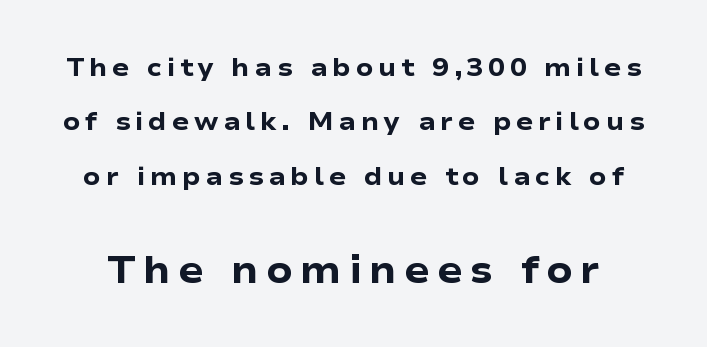
Line spacing here is loose. The composition opens small and finishes big. Italic? Not at all — the glyphs are vertical. Type without underlining.
